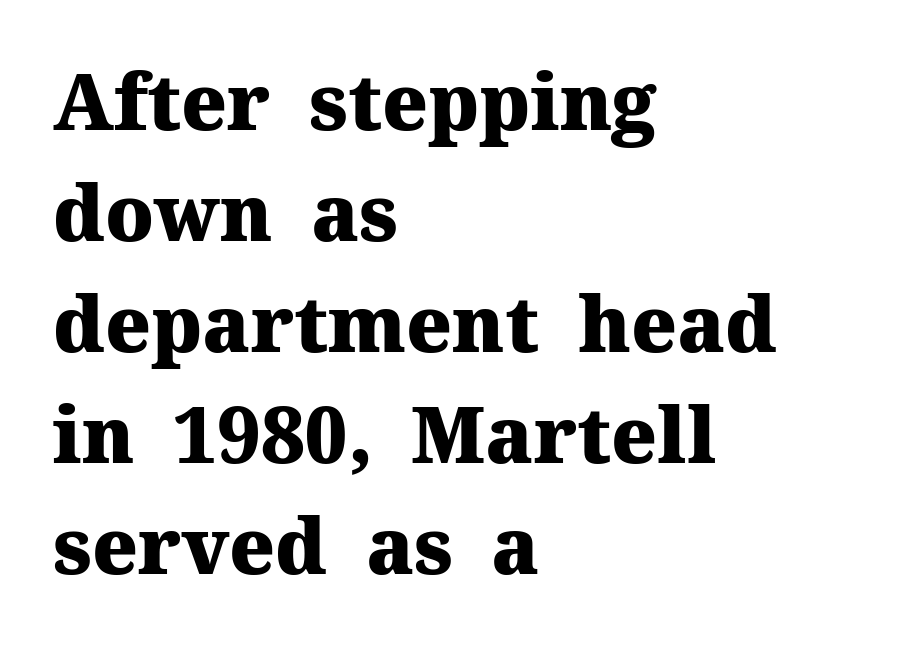
{"serif": "yes", "italic": "no", "bold": "yes", "weight": "heavy", "width": "normal", "stroke_contrast": "medium", "x_height": "medium", "monospaced": "no", "underline": "no", "align": "left", "line_spacing": "normal", "line_spacing_ratio": 1.44, "letter_spacing": "normal", "letter_spacing_em": 0.0, "glyph_px": 77}
